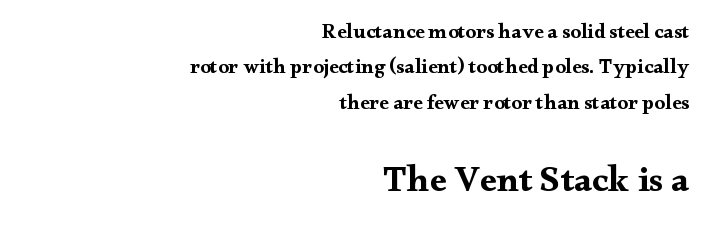
The image shows 37 px wide serif type, upright; set right-aligned, normal line spacing (1.69x), normal letter spacing, not underlined; the second (bottom) block is 1.76x larger; medium stroke contrast and a small x-height.
